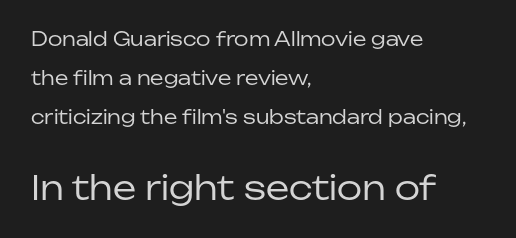
Q: Is the text bold? A: No.
Q: Is the text italic (slanted)? A: No, it is upright.
Q: Is the typeface a serif or a sans-serif typeface? A: Sans-serif.
Q: Is the text underlined? A: No.
Q: How is the paragraph aligned? A: Left-aligned.
Q: Is the spacing between letters normal or unusually wide? A: Normal.
Q: Is the spacing between lines tight, normal or loose? A: Loose.
Q: Which block of text is set in a larger size, the first (top) or the second (bottom)? A: The second (bottom) one.
Q: Width (condensed, normal, or wide)? A: Normal.
Q: Stroke contrast? A: Low.
Q: x-height? A: Medium.
Q: Monospaced? A: No.
